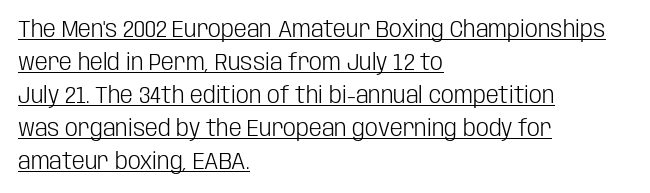
Q: Is the text bold? A: No.
Q: Is the text italic (slanted)? A: No, it is upright.
Q: Is the text underlined? A: Yes.
Q: How is the paragraph aligned? A: Left-aligned.
Q: Is the spacing between letters normal or unusually wide? A: Normal.
Q: Is the spacing between lines tight, normal or loose? A: Normal.
